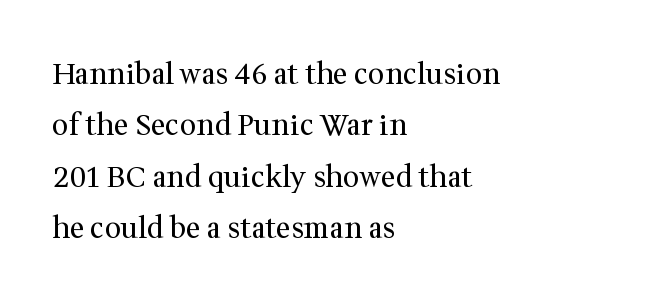
The image shows 29 px regular-weight serif type, upright; set left-aligned, line spacing 1.77x, normal letter spacing, not underlined; medium stroke contrast and a medium x-height.
